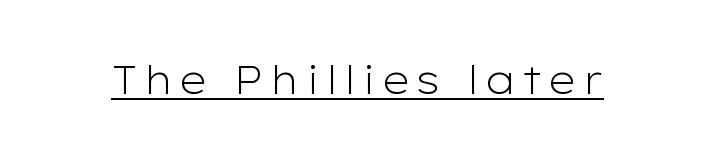
{"serif": "no", "italic": "no", "bold": "no", "weight": "light", "width": "wide", "stroke_contrast": "low", "x_height": "medium", "monospaced": "no", "underline": "yes", "glyph_px": 39}
